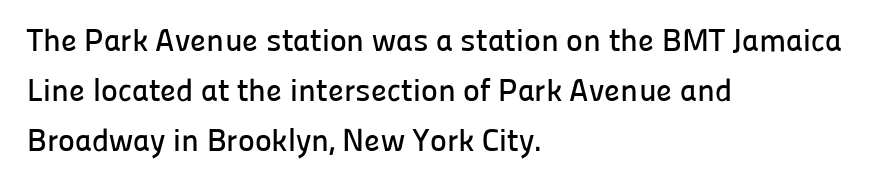
The image shows 32 px sans-serif type, upright; set left-aligned, normal line spacing (1.57x), normal letter spacing, not underlined; low stroke contrast and a medium x-height.
